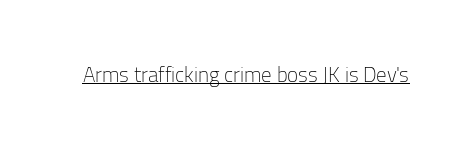
The image shows 21 px text type, upright; set normal letter spacing, underlined.
